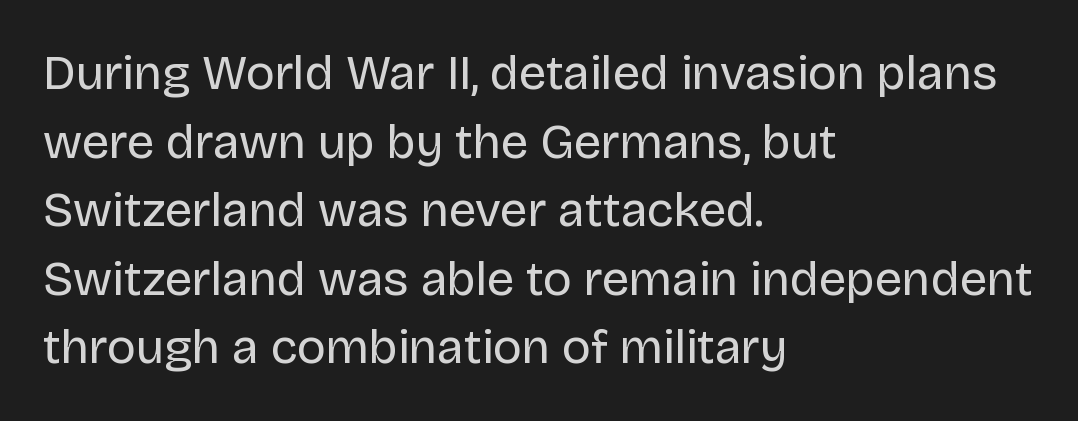
The image shows 49 px regular-weight sans-serif type, upright; set left-aligned, normal line spacing (1.4x), normal letter spacing, not underlined; low stroke contrast and a large x-height.
